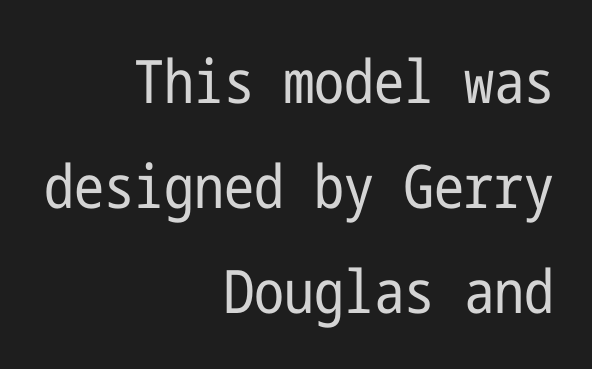
Q: Is the text bold? A: No.
Q: Is the text italic (slanted)? A: No, it is upright.
Q: Is the typeface a serif or a sans-serif typeface? A: Sans-serif.
Q: Is the text underlined? A: No.
Q: How is the paragraph aligned? A: Right-aligned.
Q: Is the spacing between letters normal or unusually wide? A: Normal.
Q: Width (condensed, normal, or wide)? A: Condensed.
Q: Stroke contrast? A: Low.
Q: x-height? A: Medium.
